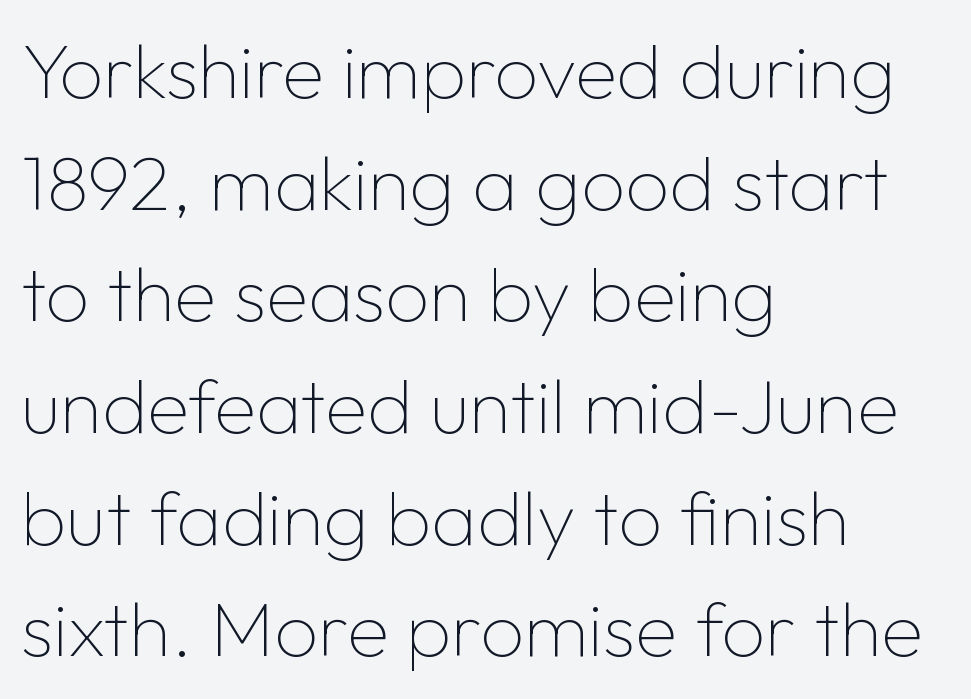
The image shows 77 px thin sans-serif type, upright; set left-aligned, normal line spacing (1.45x), normal letter spacing, not underlined; low stroke contrast and a medium x-height.
